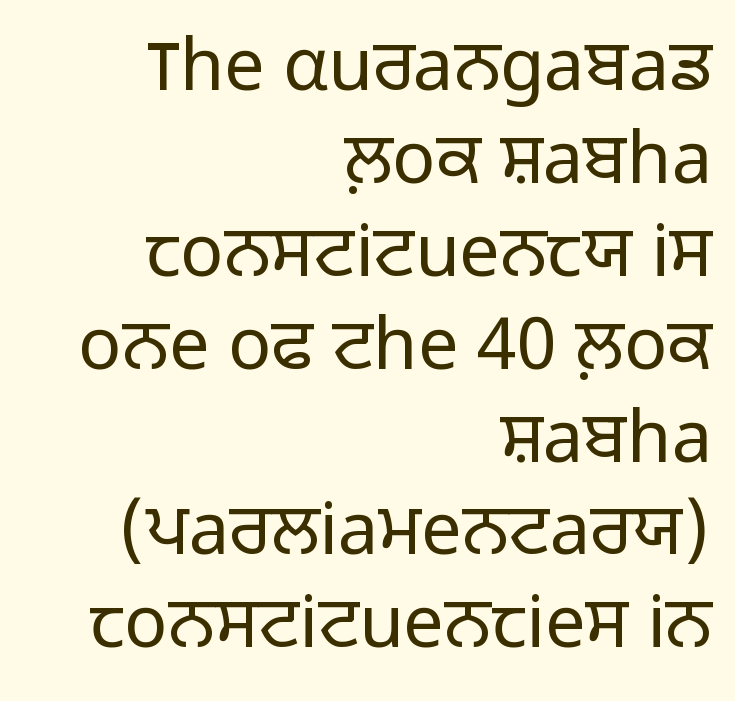
Weight: not bold — regular or lighter. Each new line begins a customary step beneath the previous one. Where is the straight margin? On the right. Lines of text with bare space underneath.
